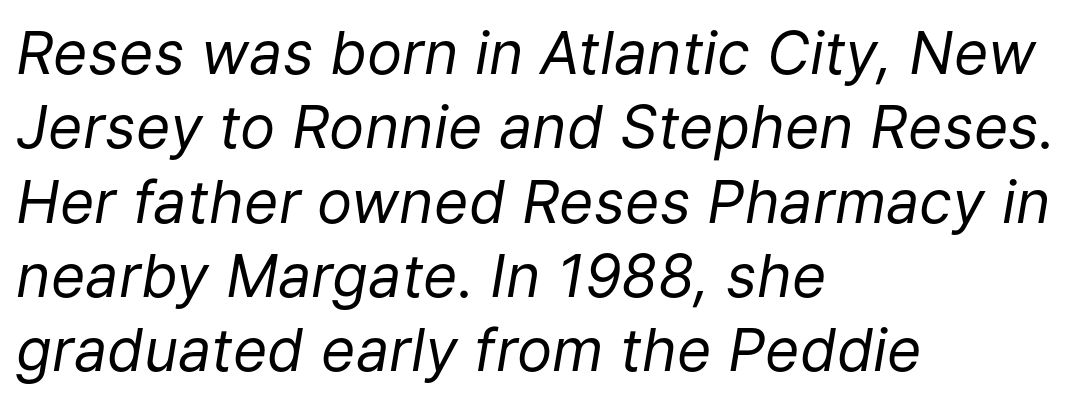
{"italic": "yes", "lean": "right", "slant_degrees": 9, "bold": "no", "weight": "regular", "width": "normal", "stroke_contrast": "low", "x_height": "medium", "monospaced": "no", "underline": "no", "align": "left", "line_spacing": "normal", "line_spacing_ratio": 1.26, "letter_spacing": "normal", "letter_spacing_em": 0.0, "glyph_px": 59}
